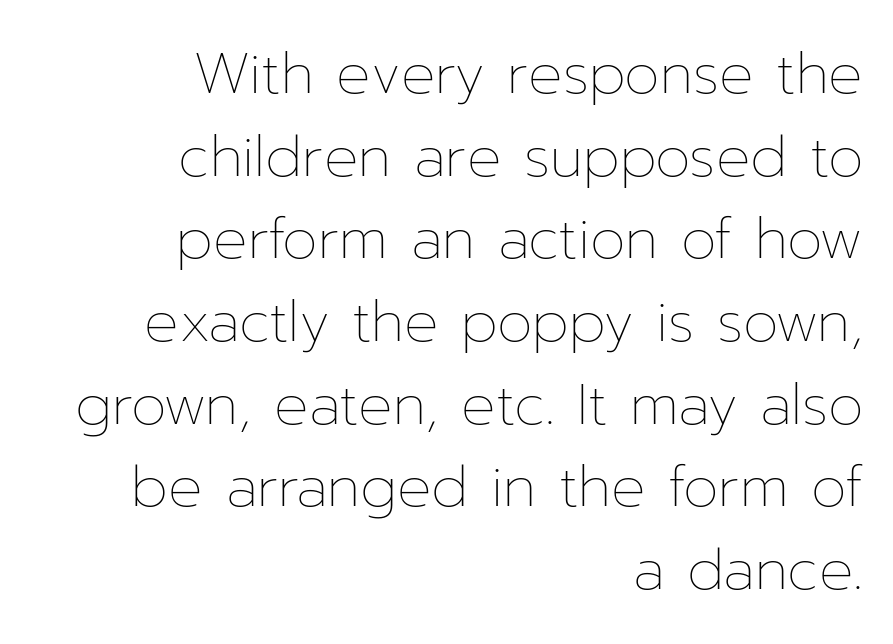
Q: Is the text bold? A: No.
Q: Is the text italic (slanted)? A: No, it is upright.
Q: Is the text underlined? A: No.
Q: How is the paragraph aligned? A: Right-aligned.
Q: Is the spacing between letters normal or unusually wide? A: Normal.
Q: Is the spacing between lines tight, normal or loose? A: Normal.
Q: Width (condensed, normal, or wide)? A: Normal.
Q: Stroke contrast? A: Low.
Q: x-height? A: Medium.
Q: Monospaced? A: No.
